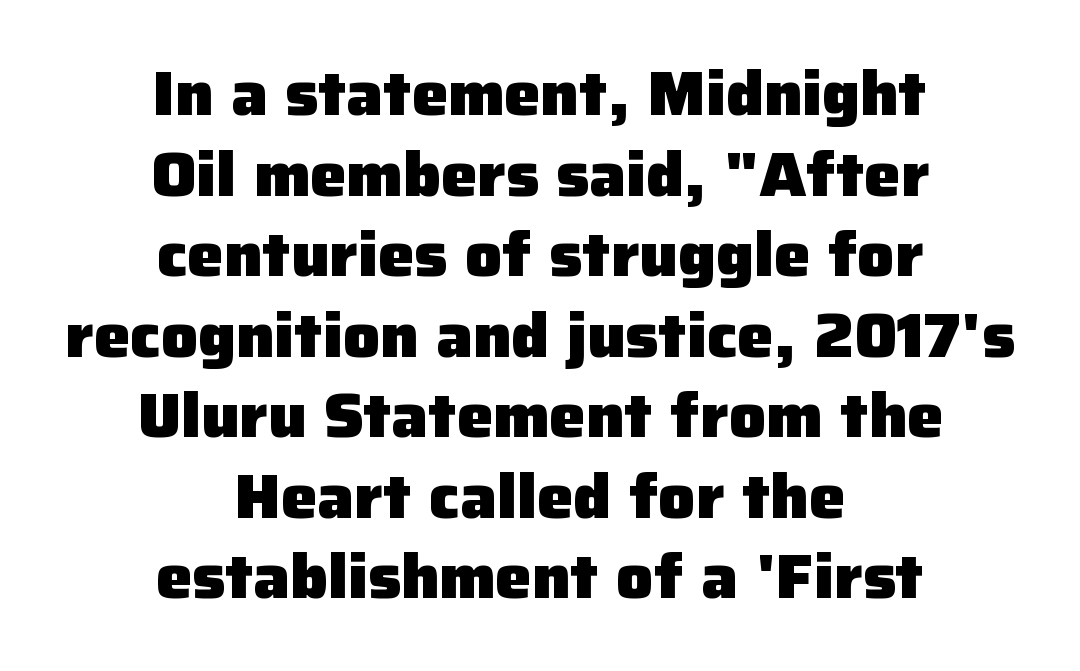
The line-height multiplier appears to be the usual default. Descenders are the only things crossing below the line. The horizontal fit of the characters is conventional and even. Is this a sans? Yes — the strokes have no serifs. Centered paragraph, ragged on both sides.
